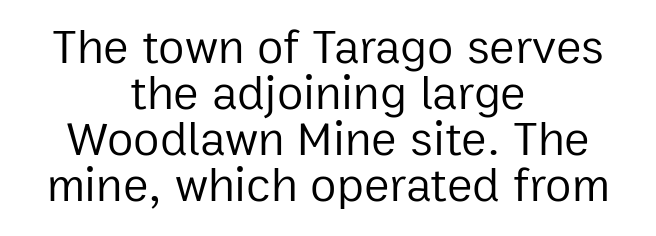
Words float on clear page, feet unadorned. This is sans-serif lettering, the kind often seen on screens and signage. Notice how descenders almost collide with the ascenders below — that's tight leading. Varying glyph widths throughout — classic text-font behaviour. Summary of weight: not heavy and not bold. Is the block centered? Yes — each line is placed symmetrically about the middle.
